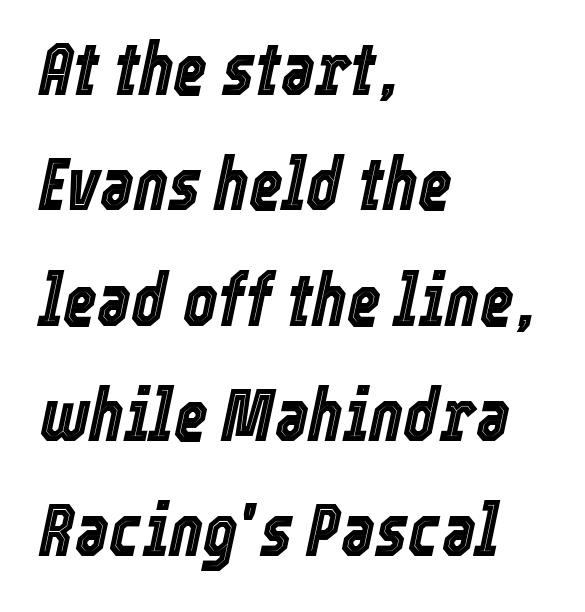
Q: Is the text italic (slanted)? A: Yes, it leans right by about 12 degrees.
Q: Is the text underlined? A: No.
Q: How is the paragraph aligned? A: Left-aligned.
Q: Is the spacing between letters normal or unusually wide? A: Normal.
Q: Is the spacing between lines tight, normal or loose? A: Normal.
Q: Width (condensed, normal, or wide)? A: Condensed.
Q: x-height? A: Medium.
Q: Monospaced? A: No.
